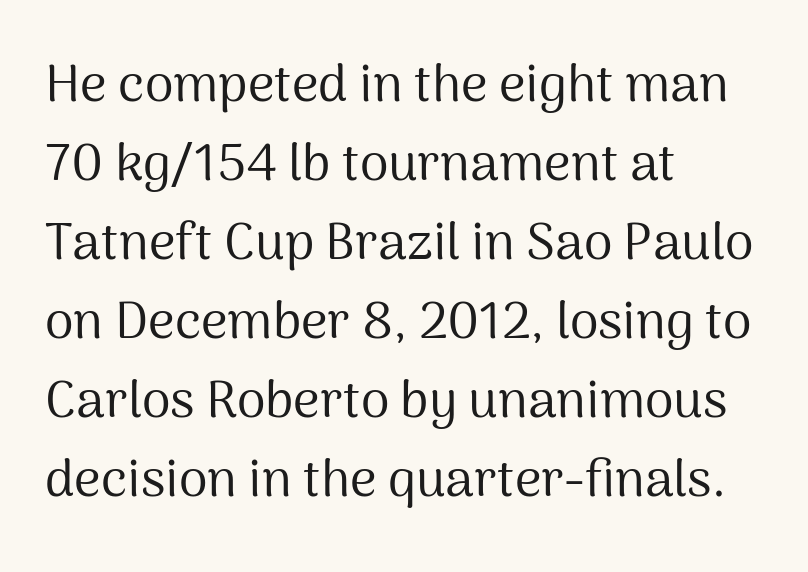
The image shows 52 px regular-weight sans-serif type, upright; set left-aligned, normal line spacing (1.52x), normal letter spacing, not underlined; medium stroke contrast and a medium x-height.
